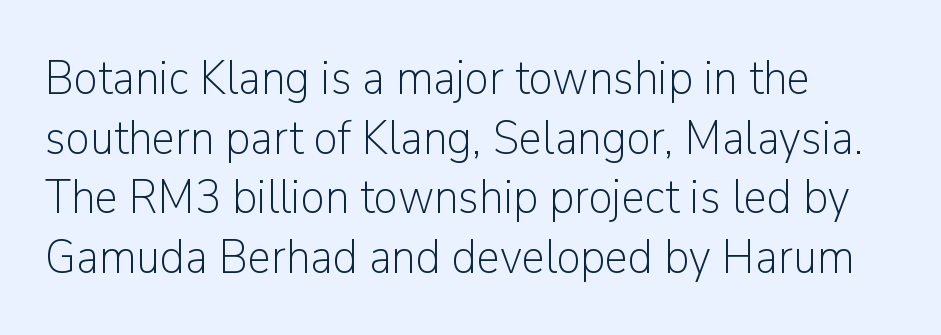
The image shows 48 px light sans-serif type, upright; set left-aligned, line spacing 1.24x, normal letter spacing, not underlined; low stroke contrast and a medium x-height.
